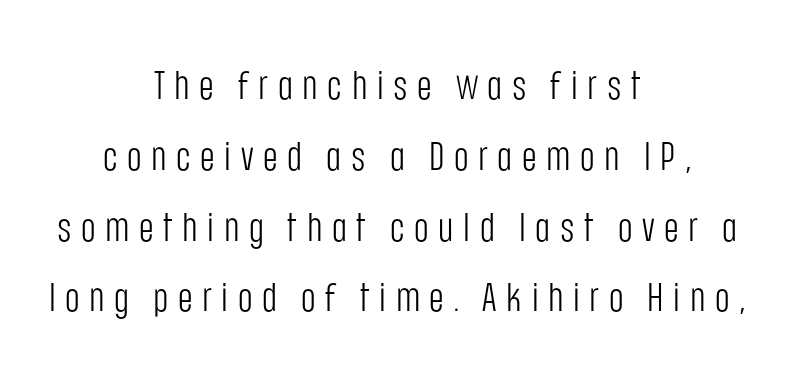
Q: Is the text bold? A: No.
Q: Is the text italic (slanted)? A: No, it is upright.
Q: Is the typeface a serif or a sans-serif typeface? A: Sans-serif.
Q: Is the text underlined? A: No.
Q: How is the paragraph aligned? A: Centered.
Q: Is the spacing between letters normal or unusually wide? A: Unusually wide.
Q: Width (condensed, normal, or wide)? A: Condensed.
Q: Stroke contrast? A: Low.
Q: x-height? A: Large.
Q: Monospaced? A: No.
